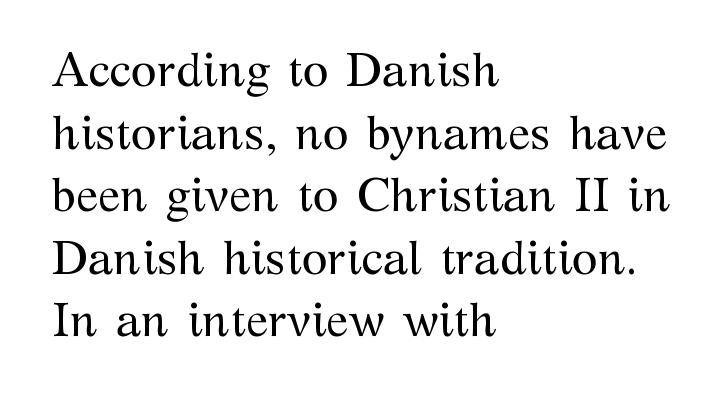
Q: Is the text bold? A: No.
Q: Is the text italic (slanted)? A: No, it is upright.
Q: Is the typeface a serif or a sans-serif typeface? A: Serif.
Q: Is the text underlined? A: No.
Q: How is the paragraph aligned? A: Left-aligned.
Q: Is the spacing between letters normal or unusually wide? A: Normal.
Q: Is the spacing between lines tight, normal or loose? A: Normal.
Q: Width (condensed, normal, or wide)? A: Normal.
Q: Stroke contrast? A: Medium.
Q: x-height? A: Medium.
Q: Monospaced? A: No.
